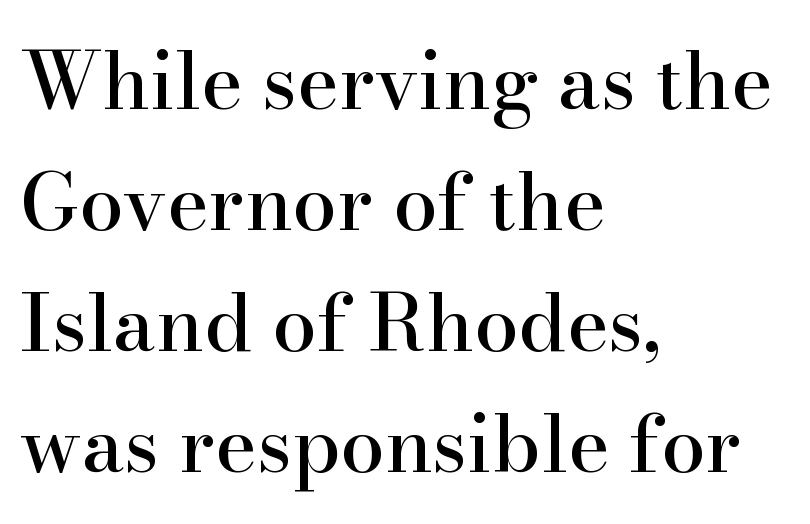
Is this a fixed-width face? No — the glyphs have proportional, varying widths. Descenders are the only things crossing below the line. It's the straight-up-and-down kind of type. This sample is left-justified, so line endings fall wherever the words run out.
